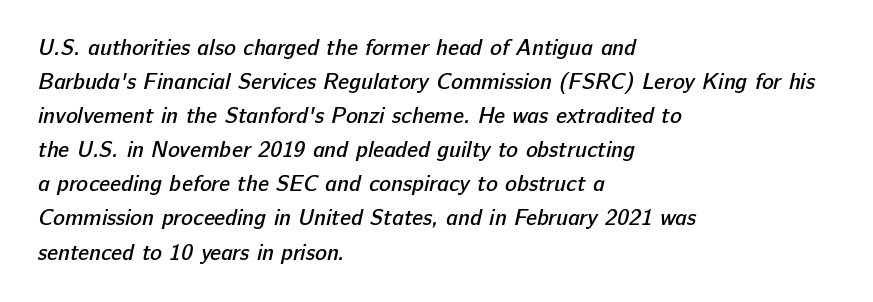
Is the letter spacing exaggerated? No — it looks like the ordinary default. How heavy is the stroke? Medium-heavy — a semibold, shy of bold. Line beginnings align vertically; line endings do not. Regular leading.
